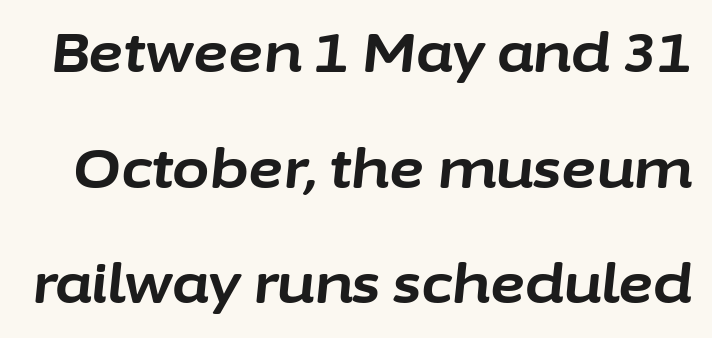
{"italic": "yes", "lean": "right", "slant_degrees": 6, "bold": "yes", "weight": "bold", "width": "normal", "stroke_contrast": "low", "x_height": "medium", "monospaced": "no", "underline": "no", "line_spacing": "loose", "line_spacing_ratio": 2.14, "letter_spacing": "normal", "letter_spacing_em": 0.0, "glyph_px": 54}
